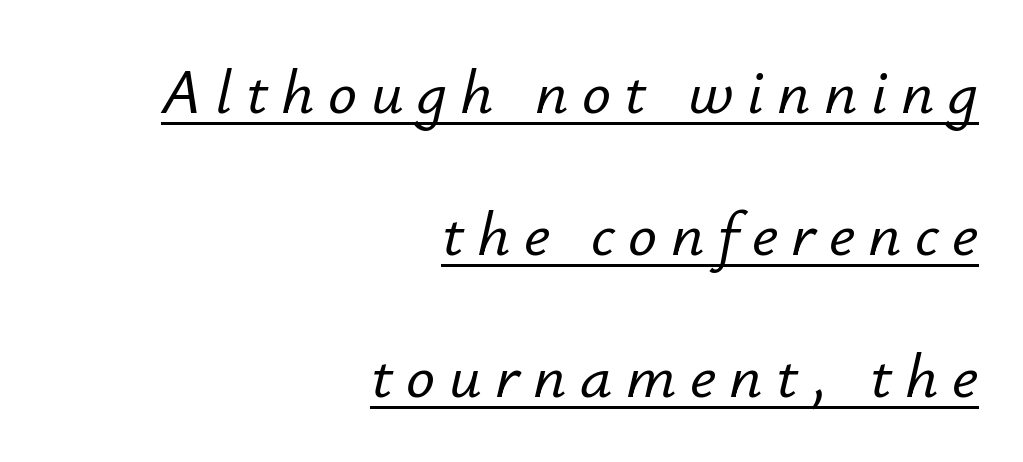
{"italic": "yes", "lean": "right", "slant_degrees": 12, "width": "normal", "stroke_contrast": "low", "x_height": "small", "monospaced": "no", "underline": "yes", "align": "right", "line_spacing": "loose", "line_spacing_ratio": 2.22, "letter_spacing": "wide", "letter_spacing_em": 0.21, "glyph_px": 64}
